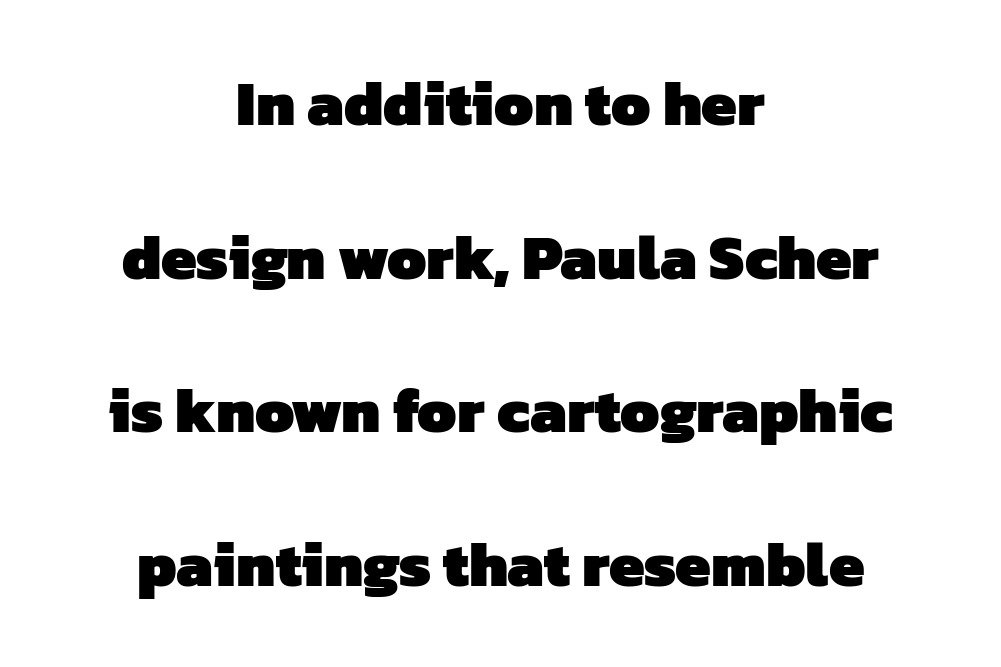
The image shows 63 px heavy sans-serif type; set centered, loose line spacing (2.44x), normal letter spacing, not underlined; low stroke contrast and a medium x-height.
